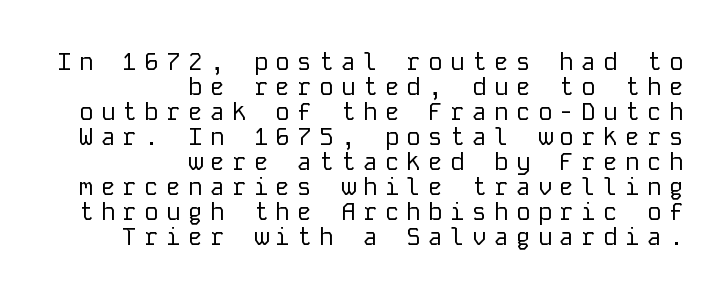
{"italic": "no", "bold": "no", "underline": "no", "align": "right", "line_spacing": "tight", "line_spacing_ratio": 1.04, "letter_spacing": "wide", "letter_spacing_em": 0.31, "glyph_px": 24}
